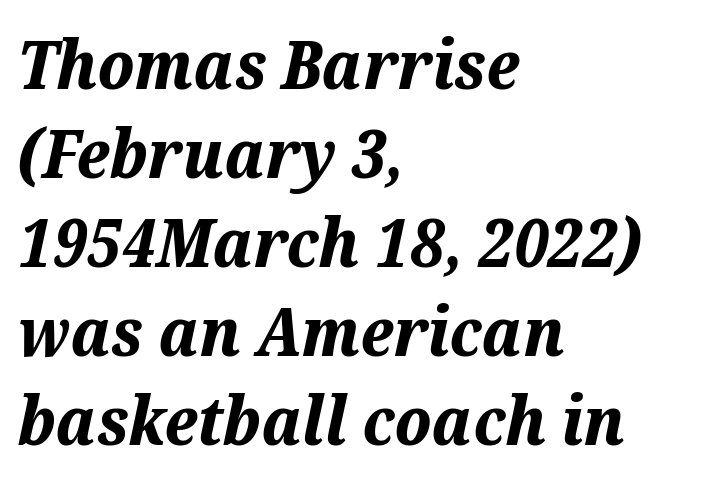
The paragraph shown leans on its left margin. The gap between lines stays unmarked. Whoever set this chose a conventional vertical rhythm. The letters advance in unequal steps, a hallmark of proportional type. The line texture is even and compact thanks to regular tracking. Thick stems and heavy bowls — unmistakably bold.
